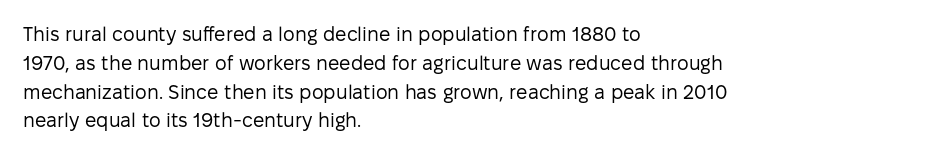
Q: Is the text bold? A: No.
Q: Is the text italic (slanted)? A: No, it is upright.
Q: Is the text underlined? A: No.
Q: How is the paragraph aligned? A: Left-aligned.
Q: Is the spacing between letters normal or unusually wide? A: Normal.
Q: Is the spacing between lines tight, normal or loose? A: Normal.
